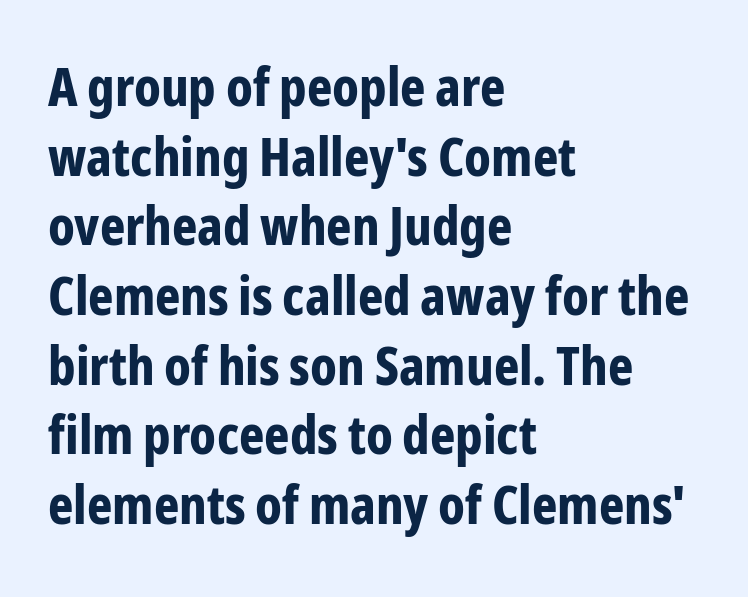
The image shows 54 px bold, condensed sans-serif type, upright; set left-aligned, normal line spacing (1.29x), normal letter spacing, not underlined; low stroke contrast and a medium x-height.
